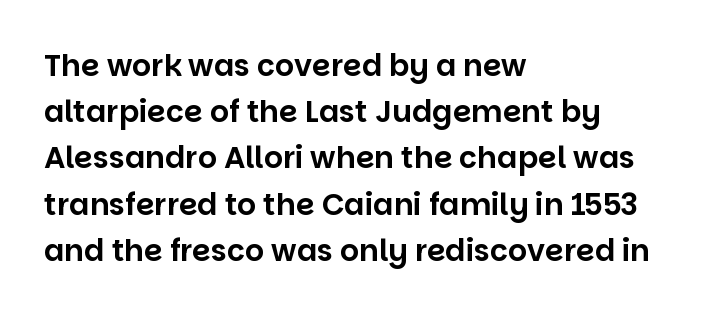
Characters remain perfectly vertical along every line. These lines are composed in type without serifs. The typesetter chose a ragged-right arrangement here. A typesetter would call this proportional, since set widths differ per character.
